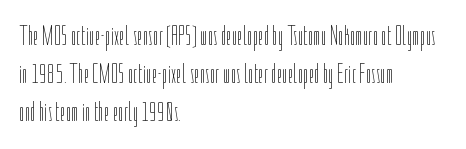
Q: Is the text bold? A: No.
Q: Is the text italic (slanted)? A: No, it is upright.
Q: Is the text underlined? A: No.
Q: How is the paragraph aligned? A: Left-aligned.
Q: Is the spacing between letters normal or unusually wide? A: Normal.
Q: Is the spacing between lines tight, normal or loose? A: Normal.
Q: Width (condensed, normal, or wide)? A: Condensed.
Q: Stroke contrast? A: Low.
Q: x-height? A: Medium.
Q: Monospaced? A: No.
